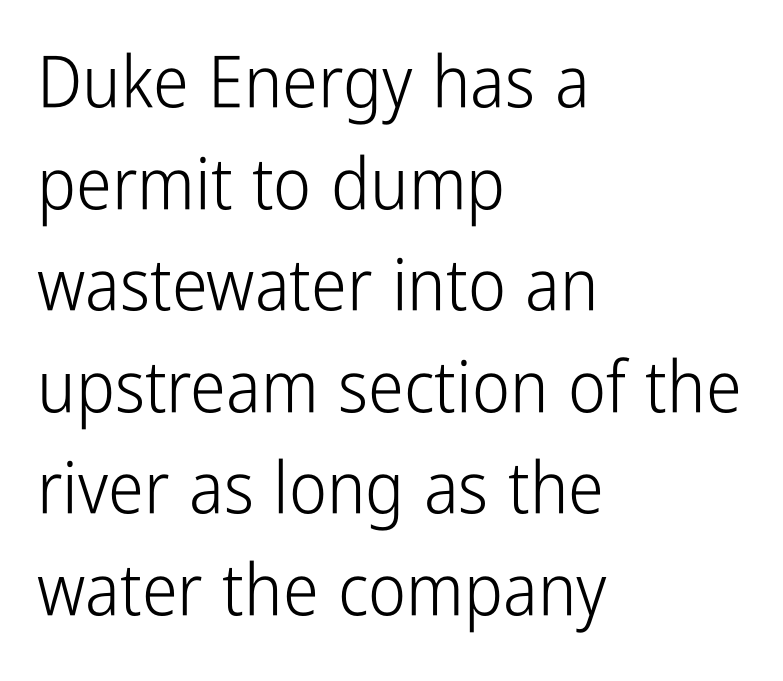
The image shows 72 px light, condensed sans-serif type, upright; set left-aligned, normal line spacing (1.41x), normal letter spacing, not underlined; low stroke contrast and a medium x-height.
